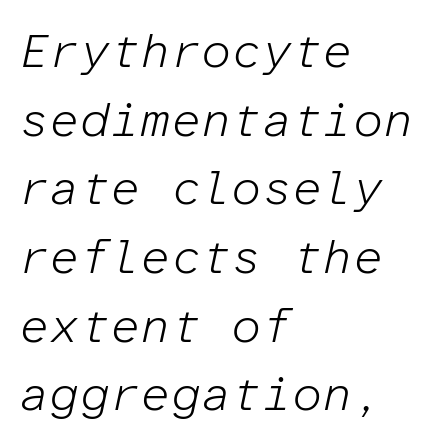
Stems and bowls with no extra thickness — not bold. The passage shown has conventional tracking throughout. Italic? Definitely — the glyphs are oblique. What's the leading like? Ordinary, nothing unusual.
